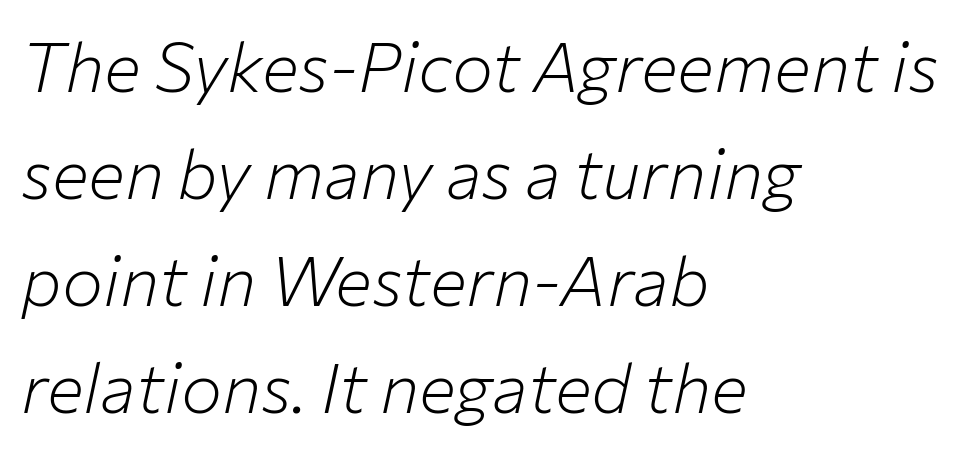
Q: Is the text bold? A: No.
Q: Is the text italic (slanted)? A: Yes, it leans right by about 12 degrees.
Q: Is the text underlined? A: No.
Q: How is the paragraph aligned? A: Left-aligned.
Q: Is the spacing between letters normal or unusually wide? A: Normal.
Q: Is the spacing between lines tight, normal or loose? A: Normal.
Q: Width (condensed, normal, or wide)? A: Normal.
Q: Stroke contrast? A: Low.
Q: x-height? A: Medium.
Q: Monospaced? A: No.
